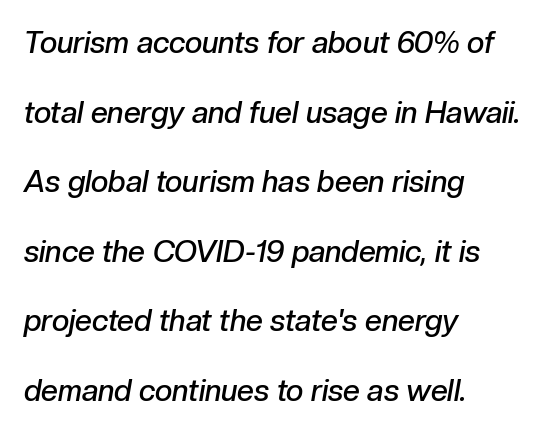
The image shows 30 px semibold type, italic (leaning right); set left-aligned, loose line spacing (2.32x), normal letter spacing, not underlined; low stroke contrast and a medium x-height.
